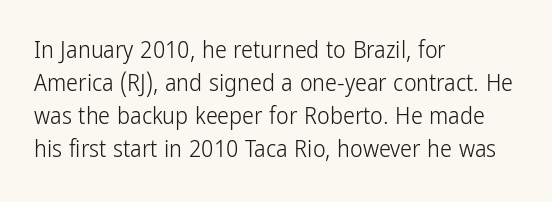
Horizontally, the lines are justified to the leading edge only. A roman cut, with each character standing at attention. The lines sit at an ordinary, default distance from one another. The font sits on the lighter half of the weight spectrum, regular included. Just letters on the line, the space beneath them empty. Standard letterfit; no display-style spreading of the glyphs.
